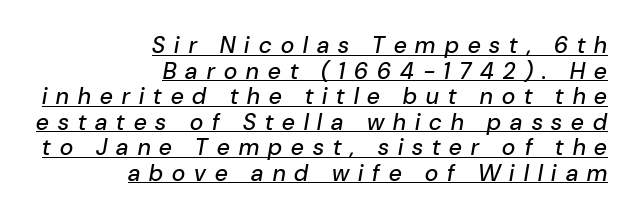
The image shows 23 px text type, italic (leaning right); set right-aligned, tight line spacing (1.11x), unusually wide letter spacing (+0.4 em), underlined.
